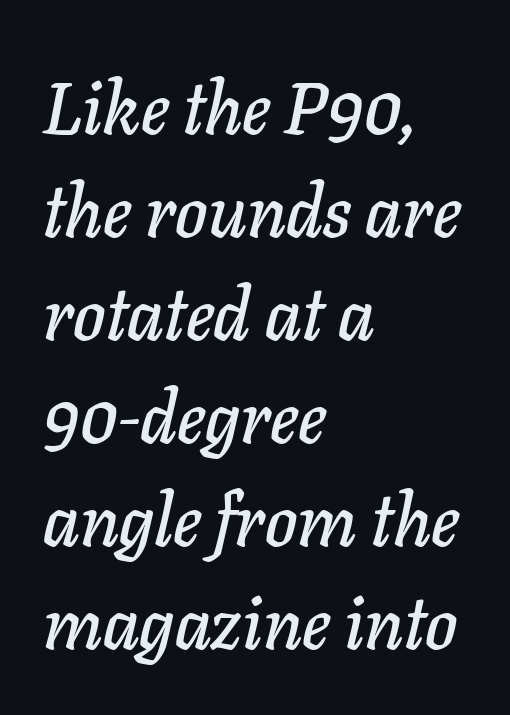
Teacher's note: observe the even left margin — that is flush-left alignment. The rendering uses a moderate line-height, typical for paragraphs. The letters are slanted; this is an italic face. The strip under each line holds only bare page.
